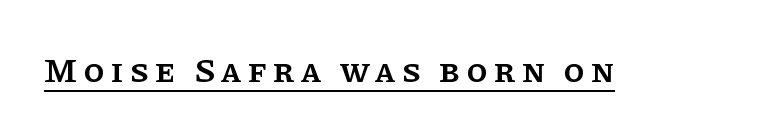
Q: Is the text bold? A: Semi-bold.
Q: Is the text italic (slanted)? A: No, it is upright.
Q: Is the typeface a serif or a sans-serif typeface? A: Serif.
Q: Is the text underlined? A: Yes.
Q: Width (condensed, normal, or wide)? A: Normal.
Q: Stroke contrast? A: Low.
Q: x-height? A: Large.
Q: Monospaced? A: No.
